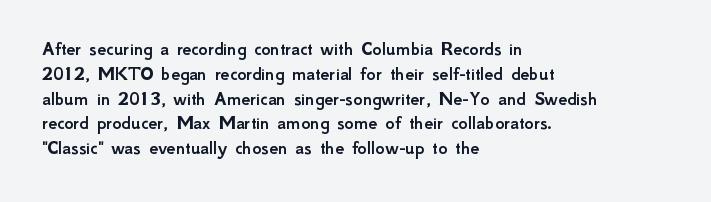
{"italic": "no", "underline": "no", "align": "left", "line_spacing_ratio": 1.24, "letter_spacing": "normal", "letter_spacing_em": 0.0, "glyph_px": 20}
